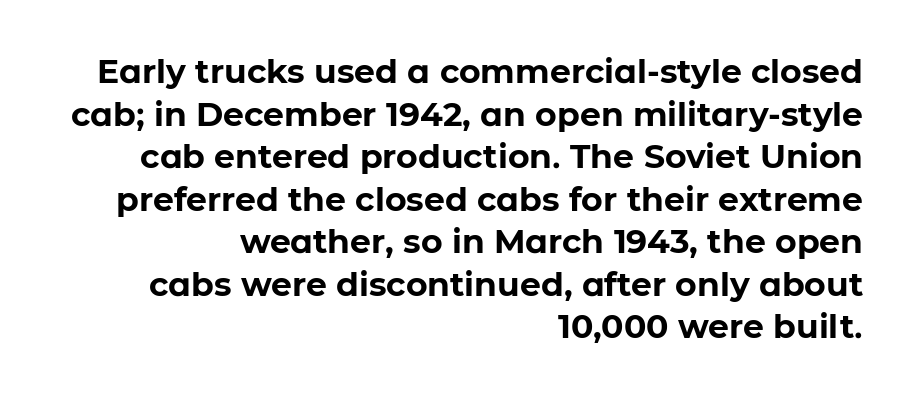
This rendering features lettering with no underline. Serifs: no, the terminals of the letterforms are clean. Set as a true bold cut, around the 700 mark. Every row of glyphs terminates at an identical x-position on the right.
